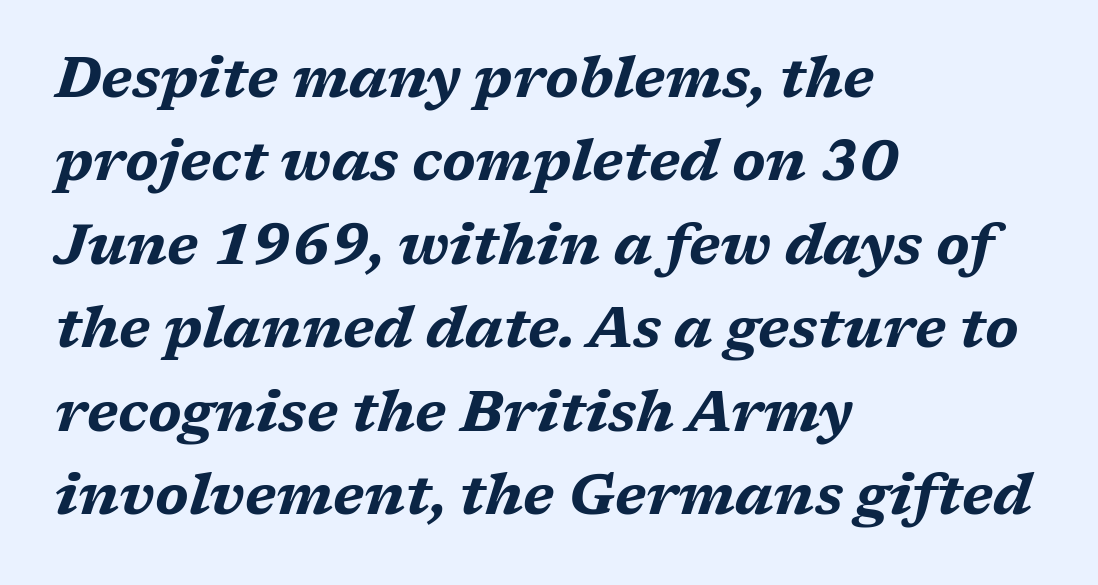
The typesetting leans heavy: a genuine bold. Yep, that's italic — everything's leaning. The baseline area is clear. Regular leading.
